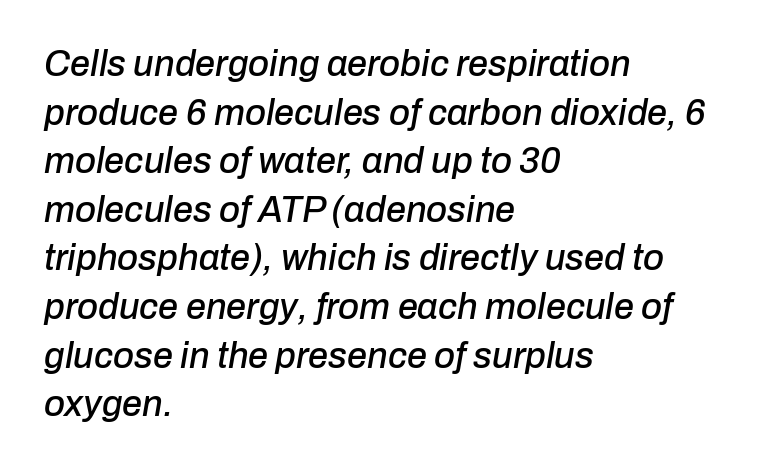
Q: Is the text italic (slanted)? A: Yes, it leans right by about 10 degrees.
Q: Is the text underlined? A: No.
Q: How is the paragraph aligned? A: Left-aligned.
Q: Is the spacing between letters normal or unusually wide? A: Normal.
Q: Is the spacing between lines tight, normal or loose? A: Normal.
Q: Width (condensed, normal, or wide)? A: Normal.
Q: Stroke contrast? A: Low.
Q: x-height? A: Medium.
Q: Monospaced? A: No.
